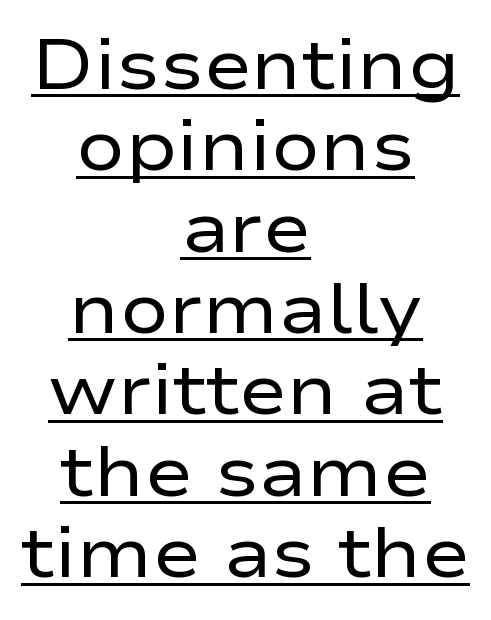
{"serif": "no", "italic": "no", "bold": "no", "weight": "regular", "width": "wide", "stroke_contrast": "low", "x_height": "medium", "monospaced": "no", "underline": "yes", "align": "center", "line_spacing": "tight", "line_spacing_ratio": 1.13, "letter_spacing": "normal", "letter_spacing_em": 0.0, "glyph_px": 72}
